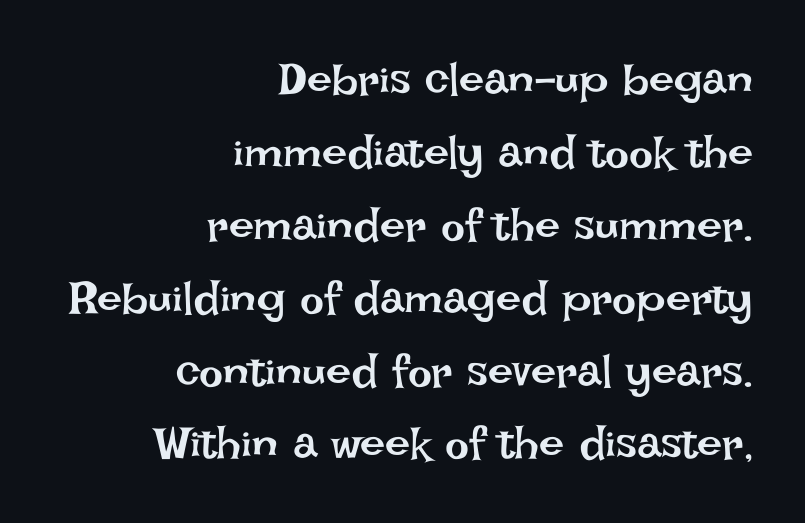
Q: Is the text bold? A: No.
Q: Is the text italic (slanted)? A: No, it is upright.
Q: Is the text underlined? A: No.
Q: How is the paragraph aligned? A: Right-aligned.
Q: Is the spacing between letters normal or unusually wide? A: Normal.
Q: Is the spacing between lines tight, normal or loose? A: Normal.
Q: Width (condensed, normal, or wide)? A: Normal.
Q: Stroke contrast? A: Low.
Q: x-height? A: Large.
Q: Monospaced? A: No.
